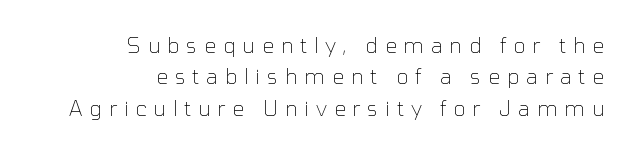
Q: Is the text bold? A: No.
Q: Is the text italic (slanted)? A: No, it is upright.
Q: Is the text underlined? A: No.
Q: How is the paragraph aligned? A: Right-aligned.
Q: Is the spacing between letters normal or unusually wide? A: Unusually wide.
Q: Is the spacing between lines tight, normal or loose? A: Normal.
